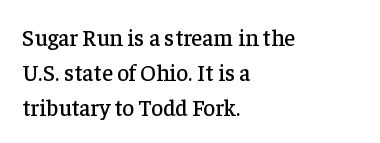
The image shows 23 px text type, upright; set left-aligned, normal line spacing (1.52x), normal letter spacing, not underlined.
